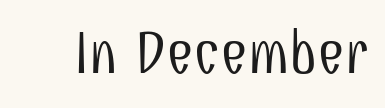
The image shows 60 px light, condensed sans-serif type, upright; set normal letter spacing, not underlined; low stroke contrast and a medium x-height.
